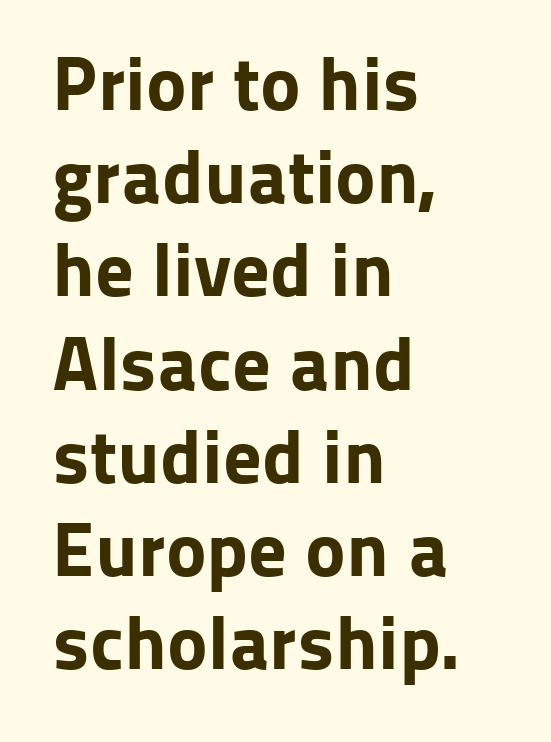
This is the regular roman posture of the typeface. The passage shown is typed in a proportional face where columns would drift. Chunky letters — that's bold for sure. The foot of each line stays bare and open.
